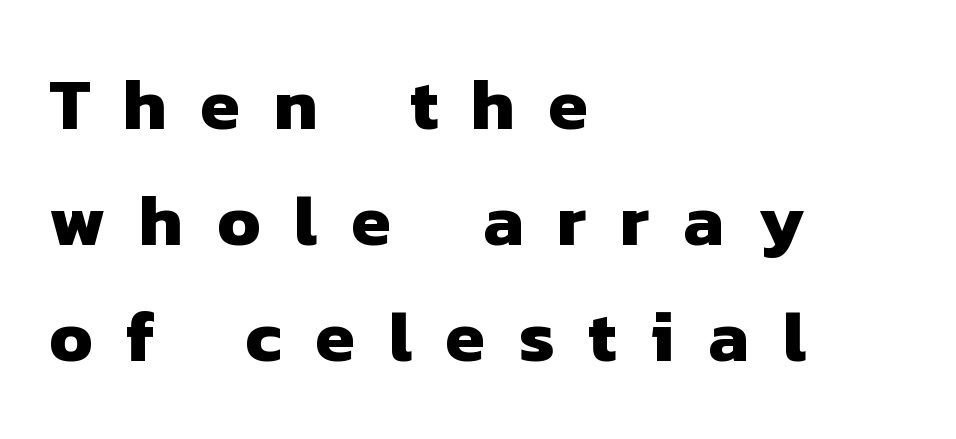
Q: Is the text bold? A: Yes.
Q: Is the typeface a serif or a sans-serif typeface? A: Sans-serif.
Q: Is the text underlined? A: No.
Q: How is the paragraph aligned? A: Left-aligned.
Q: Is the spacing between letters normal or unusually wide? A: Unusually wide.
Q: Is the spacing between lines tight, normal or loose? A: Normal.
Q: Width (condensed, normal, or wide)? A: Normal.
Q: Stroke contrast? A: Low.
Q: x-height? A: Medium.
Q: Monospaced? A: No.
